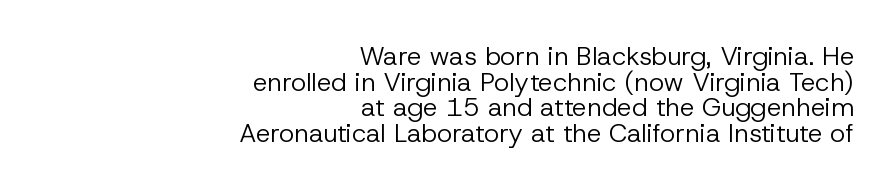
The image shows 26 px text type, upright; set right-aligned, tight line spacing (0.99x), normal letter spacing, not underlined.
